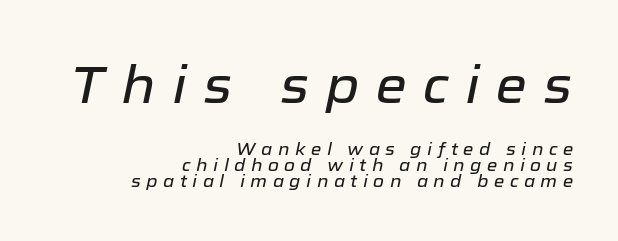
{"italic": "yes", "lean": "right", "slant_degrees": 12, "width": "normal", "stroke_contrast": "low", "x_height": "medium", "monospaced": "no", "underline": "no", "align": "right", "line_spacing": "tight", "line_spacing_ratio": 0.96, "letter_spacing": "wide", "letter_spacing_em": 0.32, "larger_block": "first", "size_ratio": 3.0, "glyph_px": 51}
